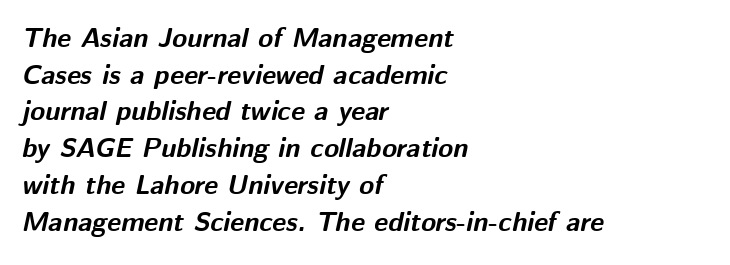
The image shows 27 px bold type, italic (leaning right); set left-aligned, normal line spacing (1.36x), normal letter spacing, not underlined.
